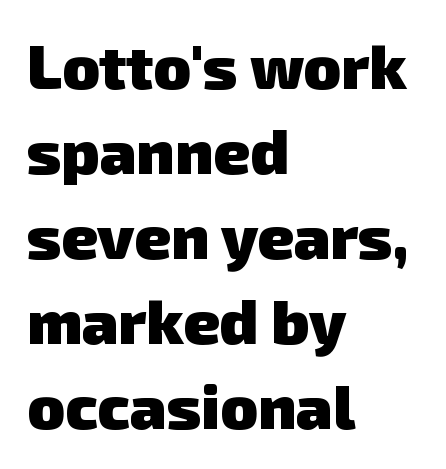
Quick note: underline off. These lines sit exactly where default settings would place them. Does extra space separate the letters? No, they use regular spacing. The text block is weighted toward the left margin, trailing off unevenly rightward.
